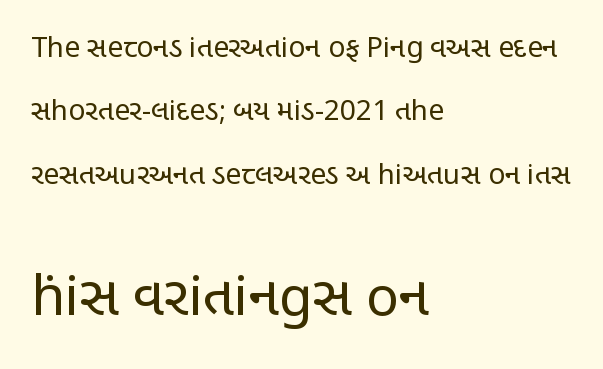
Q: Is the text bold? A: No.
Q: Is the text italic (slanted)? A: No, it is upright.
Q: Is the typeface a serif or a sans-serif typeface? A: Sans-serif.
Q: Is the text underlined? A: No.
Q: How is the paragraph aligned? A: Left-aligned.
Q: Is the spacing between letters normal or unusually wide? A: Normal.
Q: Is the spacing between lines tight, normal or loose? A: Loose.
Q: Which block of text is set in a larger size, the first (top) or the second (bottom)? A: The second (bottom) one.
Q: Width (condensed, normal, or wide)? A: Condensed.
Q: Stroke contrast? A: Low.
Q: x-height? A: Large.
Q: Monospaced? A: No.
